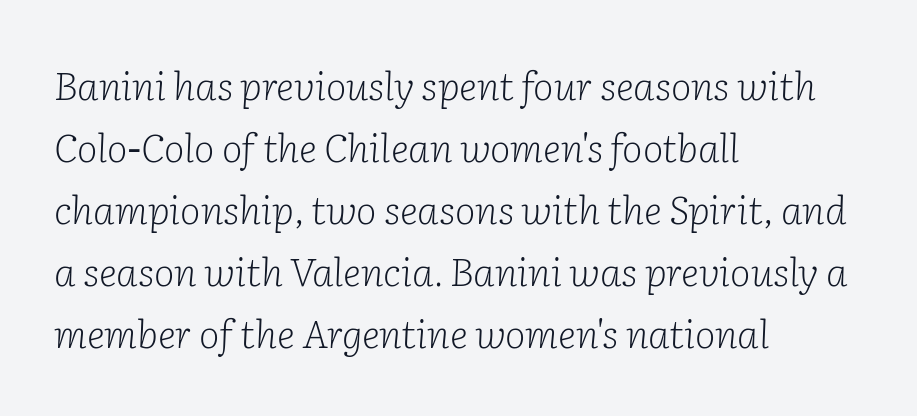
Q: Is the text bold? A: No.
Q: Is the text italic (slanted)? A: Yes, it leans right by about 2 degrees.
Q: Is the typeface a serif or a sans-serif typeface? A: Serif.
Q: Is the text underlined? A: No.
Q: How is the paragraph aligned? A: Left-aligned.
Q: Is the spacing between letters normal or unusually wide? A: Normal.
Q: Is the spacing between lines tight, normal or loose? A: Normal.
Q: Width (condensed, normal, or wide)? A: Normal.
Q: Stroke contrast? A: Low.
Q: x-height? A: Medium.
Q: Monospaced? A: No.
